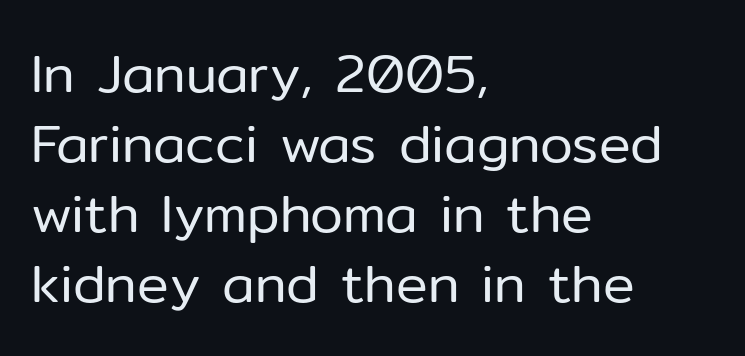
Q: Is the text bold? A: No.
Q: Is the text italic (slanted)? A: No, it is upright.
Q: Is the typeface a serif or a sans-serif typeface? A: Sans-serif.
Q: Is the text underlined? A: No.
Q: How is the paragraph aligned? A: Left-aligned.
Q: Is the spacing between letters normal or unusually wide? A: Normal.
Q: Is the spacing between lines tight, normal or loose? A: Normal.
Q: Width (condensed, normal, or wide)? A: Normal.
Q: Stroke contrast? A: Low.
Q: x-height? A: Medium.
Q: Monospaced? A: No.
